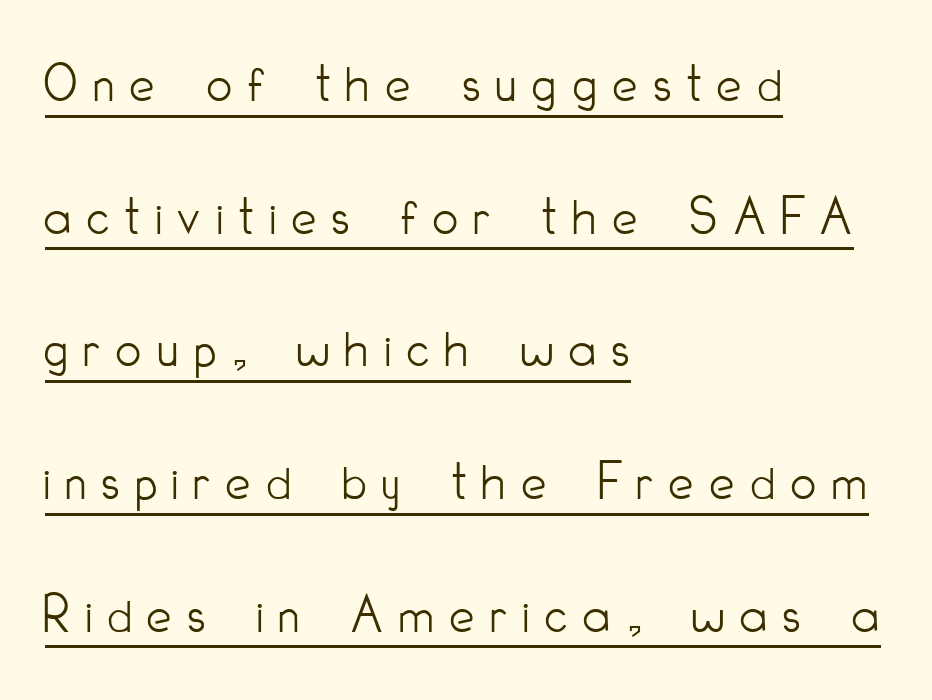
Q: Is the text bold? A: No.
Q: Is the text italic (slanted)? A: No, it is upright.
Q: Is the typeface a serif or a sans-serif typeface? A: Sans-serif.
Q: Is the text underlined? A: Yes.
Q: How is the paragraph aligned? A: Left-aligned.
Q: Is the spacing between letters normal or unusually wide? A: Unusually wide.
Q: Is the spacing between lines tight, normal or loose? A: Loose.
Q: Width (condensed, normal, or wide)? A: Condensed.
Q: Stroke contrast? A: Low.
Q: x-height? A: Small.
Q: Monospaced? A: No.
